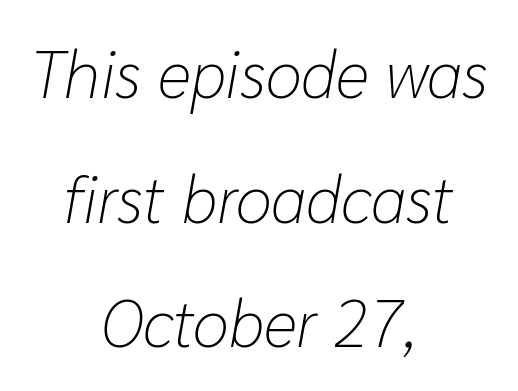
Observe the lean: these are italic letterforms. Lines of text with bare space underneath. The typesetter chose a symmetrical, centered arrangement here. Spacing verdict: proportional, widths tailored to each character. The letterforms sit shoulder to shoulder at normal distance. The font is comparable to plain body text, perhaps lighter.
